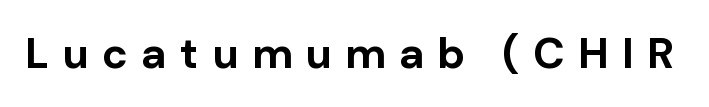
Underline: absent. Look at the stroke-to-counter ratio: heavy, a bold. Display-style spreading of the glyphs; the letterfit is very open. A typesetter would call this proportional, since set widths differ per character. Are there feet on the stems? There aren't — it's a sans.
